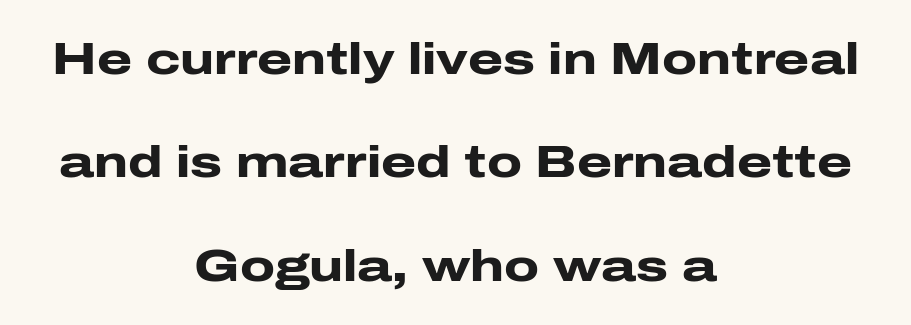
{"serif": "no", "italic": "no", "bold": "yes", "weight": "heavy", "width": "wide", "stroke_contrast": "low", "x_height": "medium", "monospaced": "no", "underline": "no", "align": "center", "line_spacing": "loose", "line_spacing_ratio": 2.3, "letter_spacing": "normal", "letter_spacing_em": 0.0, "glyph_px": 45}
